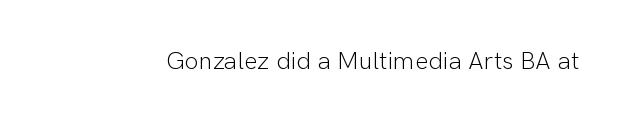
Q: Is the text bold? A: No.
Q: Is the text italic (slanted)? A: No, it is upright.
Q: Is the text underlined? A: No.
Q: Is the spacing between letters normal or unusually wide? A: Normal.
